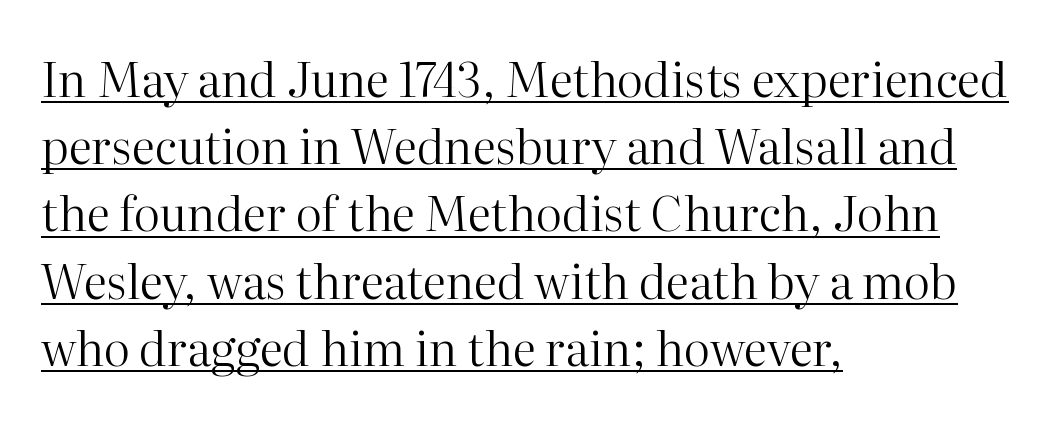
{"serif": "yes", "italic": "no", "bold": "no", "weight": "regular", "width": "normal", "stroke_contrast": "high", "x_height": "medium", "monospaced": "no", "underline": "yes", "align": "left", "line_spacing": "normal", "line_spacing_ratio": 1.43, "letter_spacing": "normal", "letter_spacing_em": 0.0, "glyph_px": 47}
